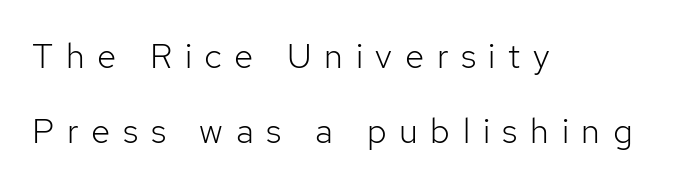
The image shows 35 px light sans-serif type, upright; set left-aligned, loose line spacing (2.13x), unusually wide letter spacing (+0.36 em), not underlined; low stroke contrast and a medium x-height.
